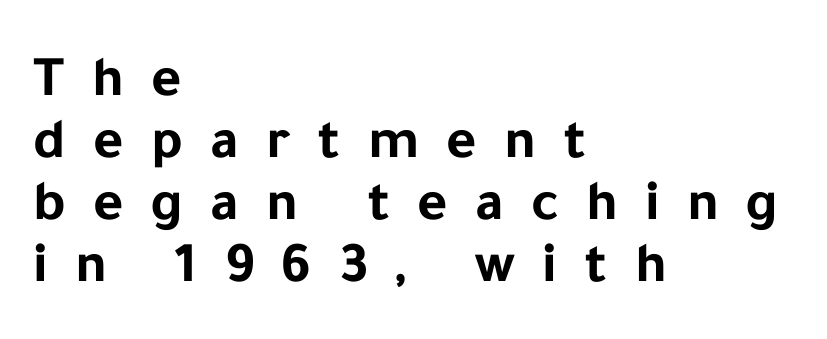
The image shows 58 px bold sans-serif type, upright; set left-aligned, tight line spacing (1.07x), unusually wide letter spacing (+0.47 em), not underlined; low stroke contrast and a medium x-height.
